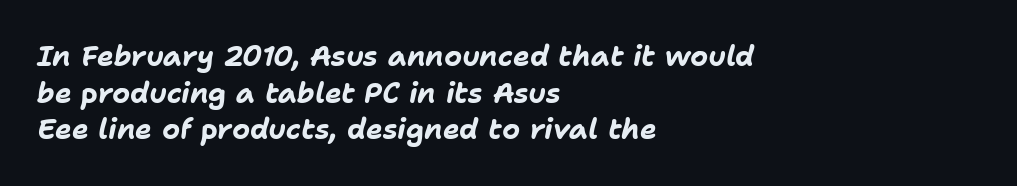
Q: Is the text bold? A: Yes.
Q: Is the text italic (slanted)? A: Yes, it leans right by about 11 degrees.
Q: Is the text underlined? A: No.
Q: How is the paragraph aligned? A: Left-aligned.
Q: Is the spacing between letters normal or unusually wide? A: Normal.
Q: Is the spacing between lines tight, normal or loose? A: Normal.
Q: Width (condensed, normal, or wide)? A: Normal.
Q: Stroke contrast? A: Low.
Q: x-height? A: Medium.
Q: Monospaced? A: No.
